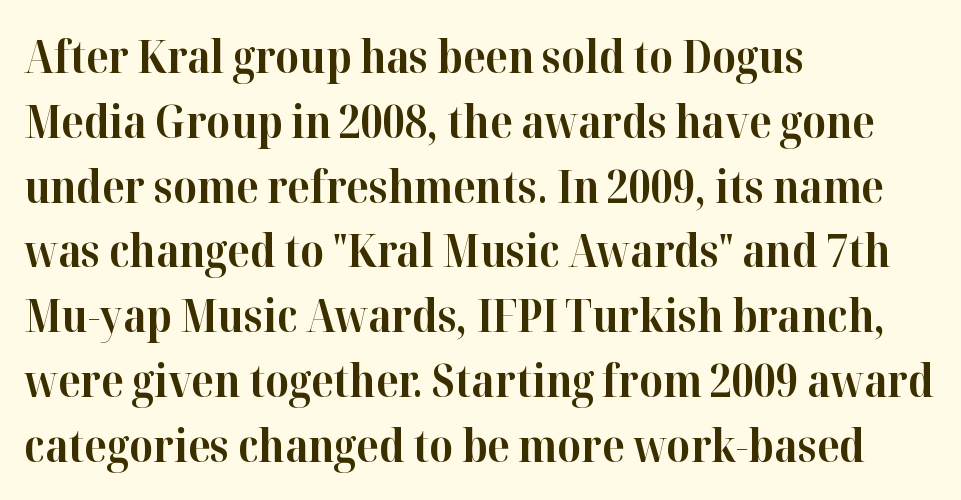
Heavy, bold letterforms. You can tell from the footed stems that serif type was used. Italic? Not at all — the glyphs are vertical. The line texture is even and compact thanks to regular tracking. A typesetter would call this proportional, since set widths differ per character. Caption: multi-line text, flush left, ragged right.
